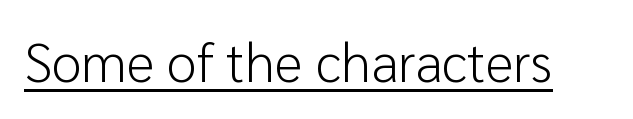
Q: Is the text bold? A: No.
Q: Is the text italic (slanted)? A: No, it is upright.
Q: Is the typeface a serif or a sans-serif typeface? A: Sans-serif.
Q: Is the text underlined? A: Yes.
Q: Is the spacing between letters normal or unusually wide? A: Normal.
Q: Width (condensed, normal, or wide)? A: Normal.
Q: Stroke contrast? A: Low.
Q: x-height? A: Medium.
Q: Monospaced? A: No.
